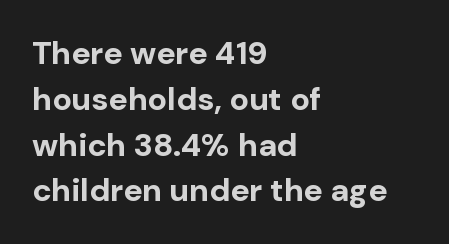
Q: Is the text bold? A: Yes.
Q: Is the text italic (slanted)? A: No, it is upright.
Q: Is the typeface a serif or a sans-serif typeface? A: Sans-serif.
Q: Is the text underlined? A: No.
Q: How is the paragraph aligned? A: Left-aligned.
Q: Is the spacing between letters normal or unusually wide? A: Normal.
Q: Is the spacing between lines tight, normal or loose? A: Normal.
Q: Width (condensed, normal, or wide)? A: Normal.
Q: Stroke contrast? A: Low.
Q: x-height? A: Medium.
Q: Monospaced? A: No.
